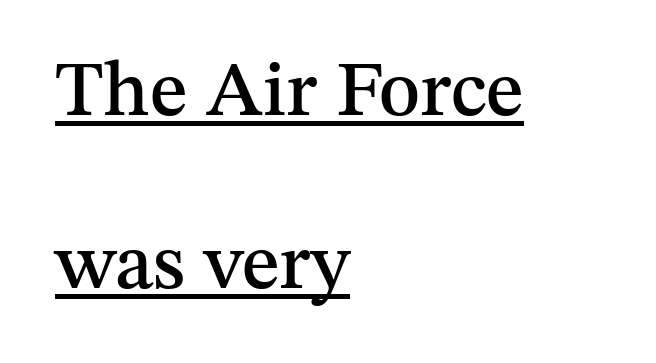
Typeset ragged right — the left edge is the straight one. Each word holds together tightly as a unit, with standard inter-letter gaps. In terms of letterform style, serifs are clearly present. A typesetter would call this leading open, well beyond the default.
